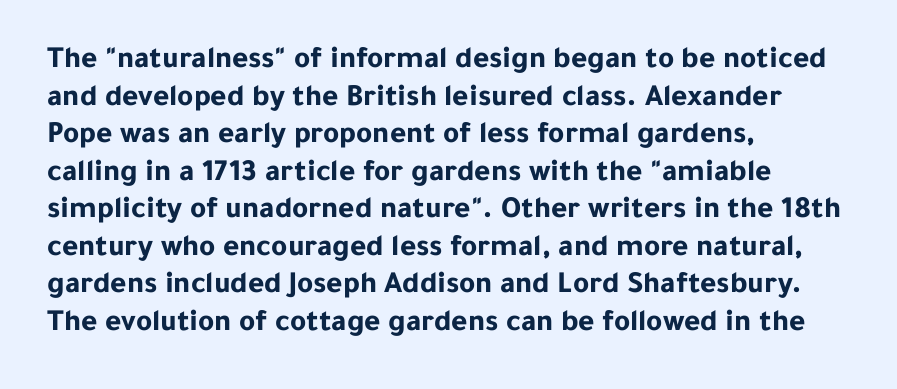
{"serif": "no", "italic": "no", "bold": "yes", "weight": "bold", "width": "normal", "stroke_contrast": "low", "x_height": "medium", "monospaced": "no", "underline": "no", "align": "left", "line_spacing_ratio": 1.21, "letter_spacing": "normal", "letter_spacing_em": 0.0, "glyph_px": 31}
